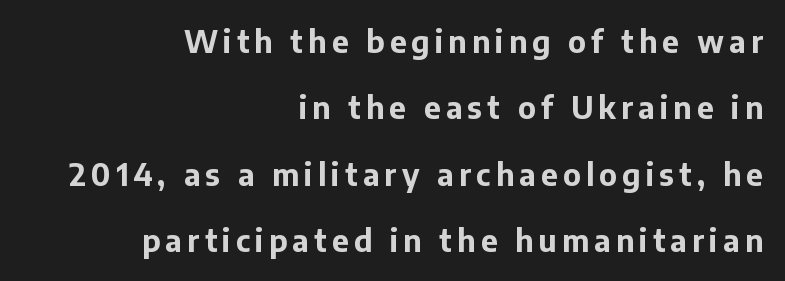
The image shows 30 px bold sans-serif type, upright; set right-aligned, loose line spacing (2.21x), not underlined; low stroke contrast and a medium x-height.
